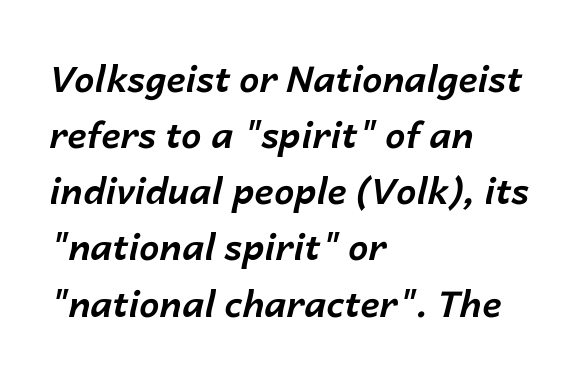
The image shows 36 px bold type, italic (leaning right); set left-aligned, normal line spacing (1.56x), normal letter spacing, not underlined; low stroke contrast and a medium x-height.
